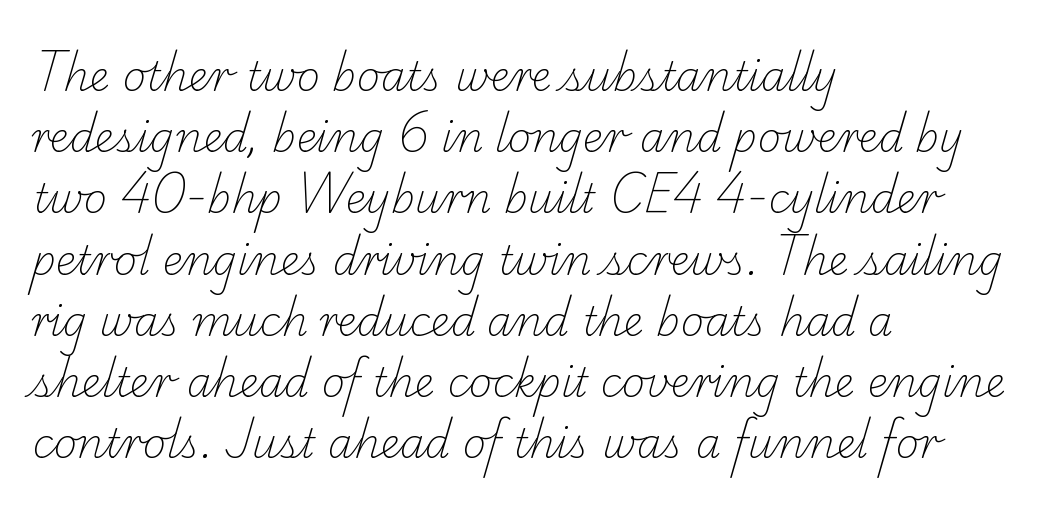
Standard letterfit; no display-style spreading of the glyphs. Successive baselines arrive at the customary interval. Stems and bowls with no extra thickness — not bold. Looks like regular typesetting: each glyph gets only the width it needs. These lines stack with their left ends in a neat column.
